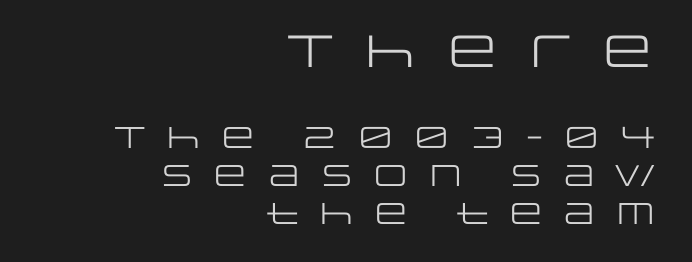
The tracking reads as deliberately expanded to a designer's eye. Here the designer chose a conventional face with non-uniform glyph widths. The upper block of text is set noticeably larger than the block beneath it. Stem width sits at or under what a default text font uses.
